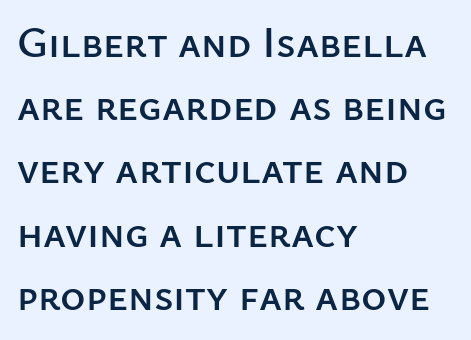
Q: Is the text italic (slanted)? A: No, it is upright.
Q: Is the typeface a serif or a sans-serif typeface? A: Sans-serif.
Q: Is the text underlined? A: No.
Q: How is the paragraph aligned? A: Left-aligned.
Q: Is the spacing between letters normal or unusually wide? A: Normal.
Q: Is the spacing between lines tight, normal or loose? A: Normal.
Q: Width (condensed, normal, or wide)? A: Normal.
Q: Stroke contrast? A: Low.
Q: x-height? A: Medium.
Q: Monospaced? A: No.
